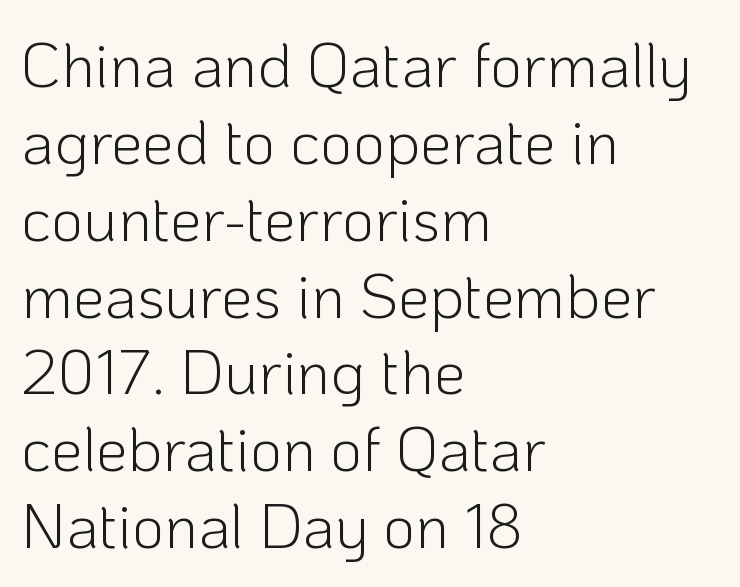
The image shows 63 px light sans-serif type, upright; set left-aligned, line spacing 1.22x, normal letter spacing, not underlined; low stroke contrast and a medium x-height.
